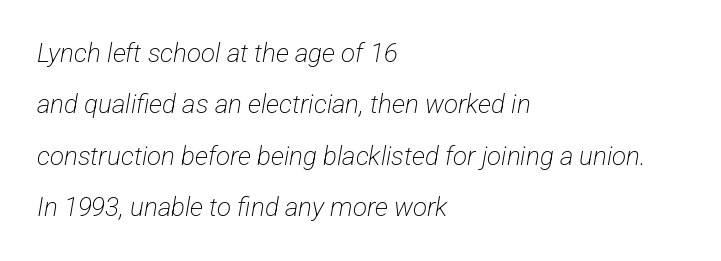
{"bold": "no", "underline": "no", "align": "left", "line_spacing": "loose", "line_spacing_ratio": 1.98, "letter_spacing": "normal", "letter_spacing_em": 0.0, "glyph_px": 26}
